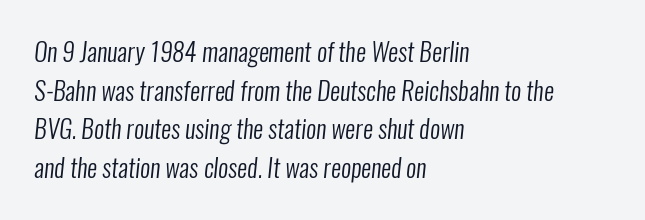
Q: Is the text bold? A: No.
Q: Is the text underlined? A: No.
Q: How is the paragraph aligned? A: Left-aligned.
Q: Is the spacing between letters normal or unusually wide? A: Normal.
Q: Is the spacing between lines tight, normal or loose? A: Normal.
